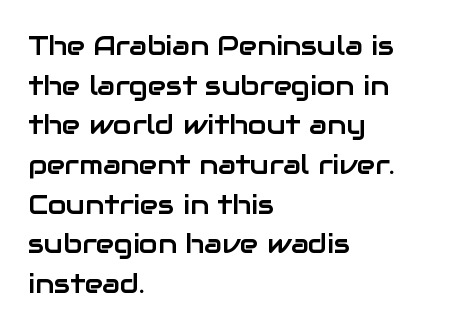
Q: Is the text italic (slanted)? A: No, it is upright.
Q: Is the text underlined? A: No.
Q: How is the paragraph aligned? A: Left-aligned.
Q: Is the spacing between letters normal or unusually wide? A: Normal.
Q: Is the spacing between lines tight, normal or loose? A: Normal.
